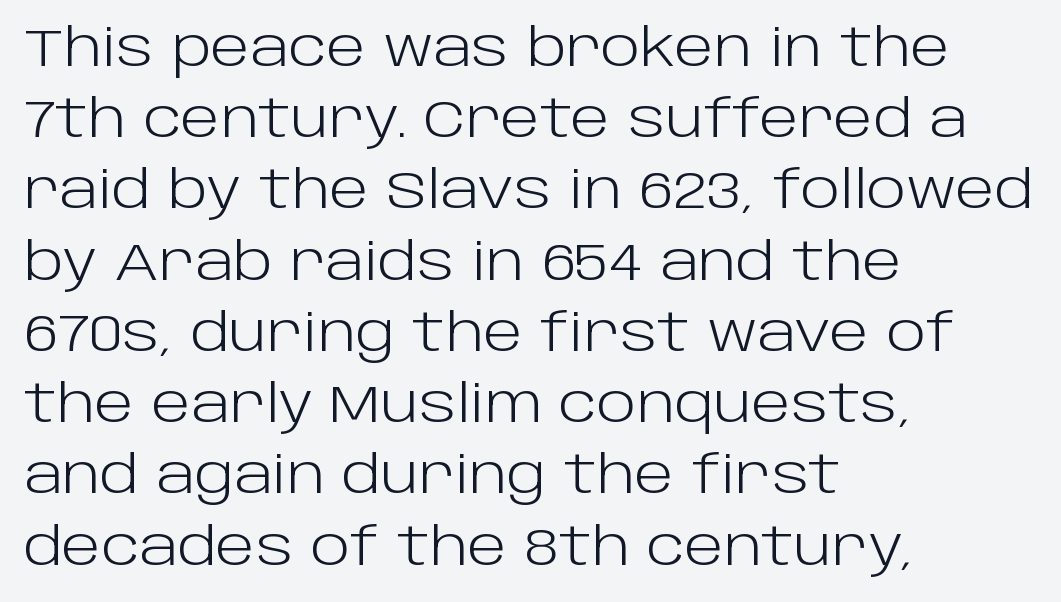
The image shows 52 px light sans-serif type, upright; set left-aligned, normal line spacing (1.37x), normal letter spacing, not underlined; low stroke contrast and a large x-height.
